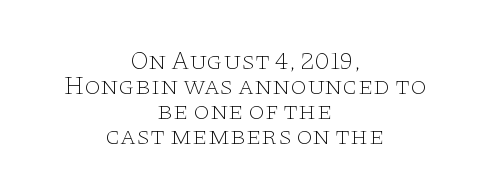
The image shows 26 px text type, upright; set centered, tight line spacing (0.96x), normal letter spacing, not underlined.
